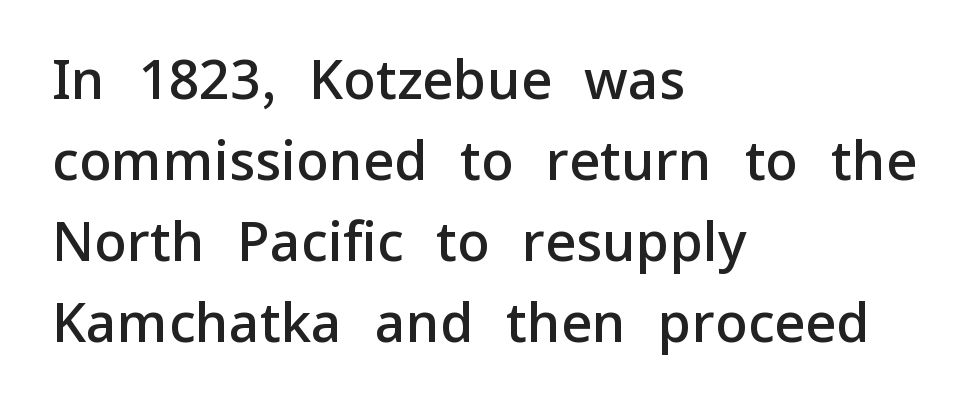
Q: Is the text bold? A: Semi-bold.
Q: Is the text italic (slanted)? A: No, it is upright.
Q: Is the typeface a serif or a sans-serif typeface? A: Sans-serif.
Q: Is the text underlined? A: No.
Q: How is the paragraph aligned? A: Left-aligned.
Q: Is the spacing between letters normal or unusually wide? A: Normal.
Q: Is the spacing between lines tight, normal or loose? A: Normal.
Q: Width (condensed, normal, or wide)? A: Normal.
Q: Stroke contrast? A: Low.
Q: x-height? A: Medium.
Q: Monospaced? A: No.
